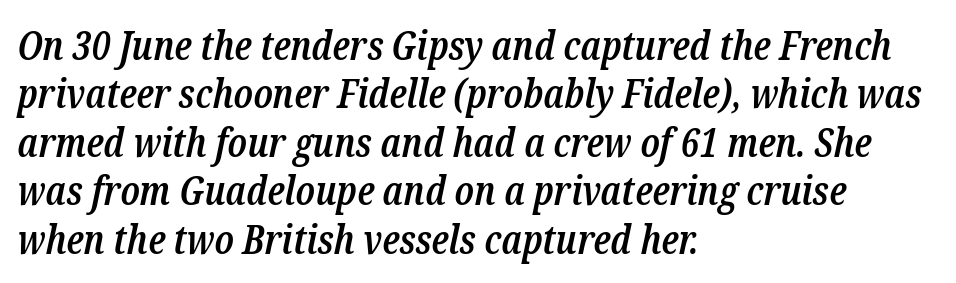
{"serif": "yes", "italic": "yes", "lean": "right", "slant_degrees": 12, "bold": "semi", "weight": "semibold", "width": "condensed", "stroke_contrast": "low", "x_height": "medium", "monospaced": "no", "underline": "no", "align": "left", "line_spacing_ratio": 1.21, "letter_spacing": "normal", "letter_spacing_em": 0.0, "glyph_px": 40}
